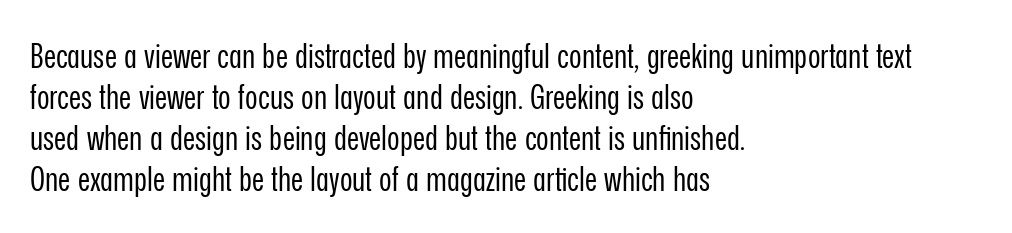
The image shows 34 px regular-weight, condensed sans-serif type, upright; set left-aligned, line spacing 1.21x, normal letter spacing, not underlined; low stroke contrast and a medium x-height.
